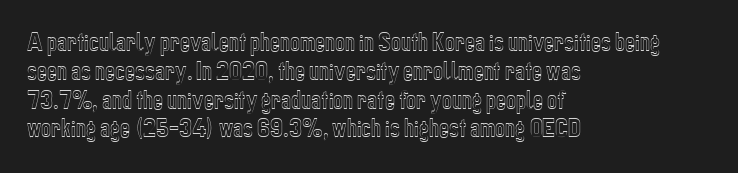
Q: Is the text italic (slanted)? A: No, it is upright.
Q: Is the text underlined? A: No.
Q: How is the paragraph aligned? A: Left-aligned.
Q: Is the spacing between letters normal or unusually wide? A: Normal.
Q: Is the spacing between lines tight, normal or loose? A: Normal.
